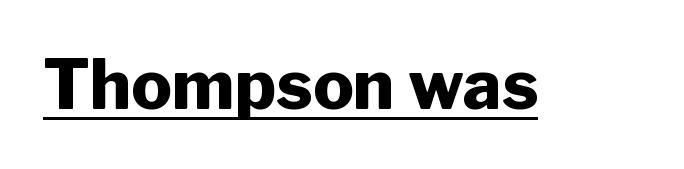
The letterforms sit shoulder to shoulder at normal distance. Does the lettering tilt? It doesn't — this is upright. Each glyph is drawn with heavy, bold strokes. Looks like regular typesetting: each glyph gets only the width it needs. This sample uses a sans-serif face. Notice how a bar underscores the lettering throughout.
